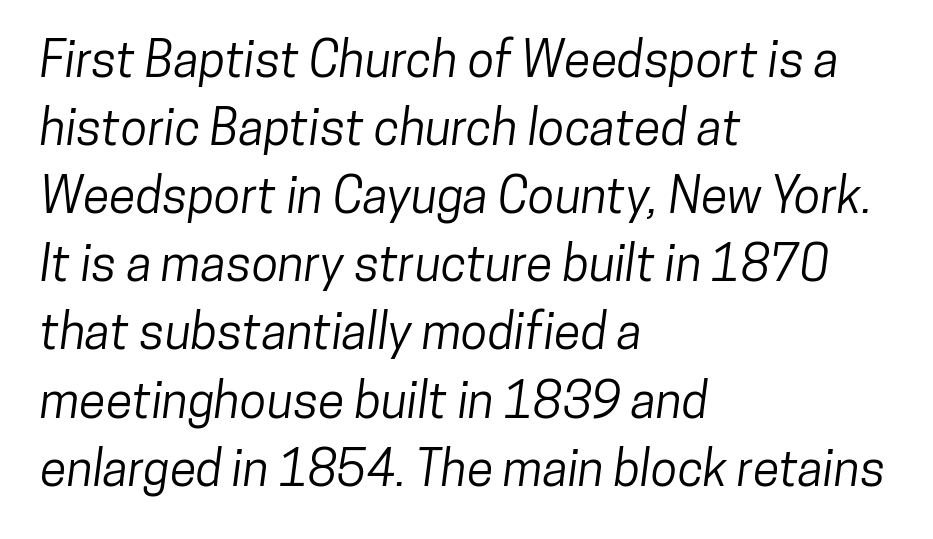
The area under the type is left untouched. Summary of vertical rhythm: regular, with standard interline spacing. Honestly, the letter spacing is just normal — you wouldn't notice it. Each letter keeps its own natural width here, so spacing adapts to shape. Casual observation: everything's shoved over to the left. The text was rendered using a sans face with plain stroke endings.
